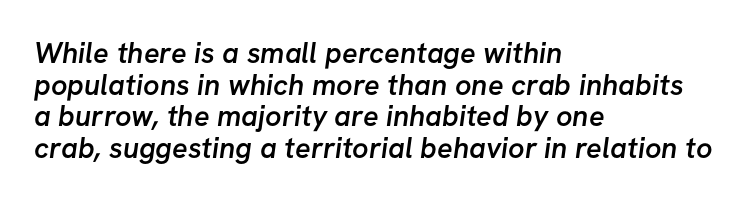
The image shows 29 px semibold sans-serif type; set left-aligned, tight line spacing (1.09x), normal letter spacing, not underlined; low stroke contrast and a medium x-height.
